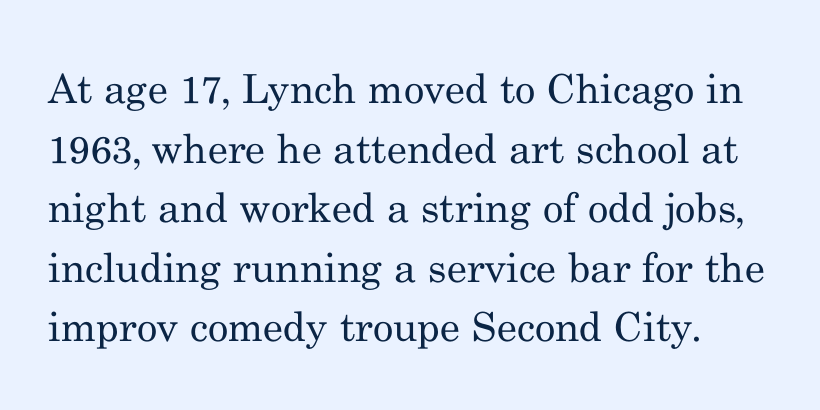
{"serif": "yes", "italic": "no", "bold": "no", "weight": "regular", "width": "normal", "stroke_contrast": "medium", "x_height": "small", "monospaced": "no", "underline": "no", "line_spacing": "normal", "line_spacing_ratio": 1.49, "letter_spacing": "normal", "letter_spacing_em": 0.0, "glyph_px": 40}
